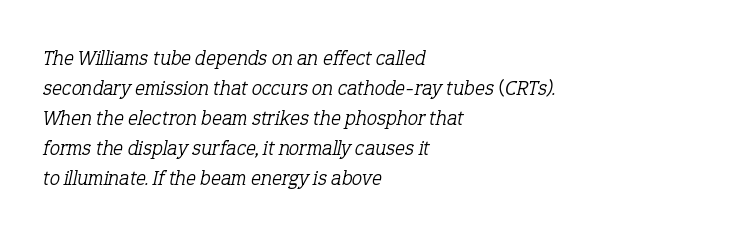
Q: Is the text bold? A: No.
Q: Is the text italic (slanted)? A: Yes, it leans right by about 12 degrees.
Q: Is the text underlined? A: No.
Q: How is the paragraph aligned? A: Left-aligned.
Q: Is the spacing between letters normal or unusually wide? A: Normal.
Q: Is the spacing between lines tight, normal or loose? A: Normal.
